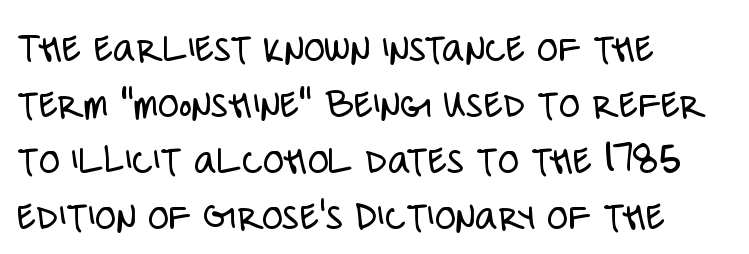
Q: Is the text bold? A: No.
Q: Is the text italic (slanted)? A: No, it is upright.
Q: Is the typeface a serif or a sans-serif typeface? A: Sans-serif.
Q: Is the text underlined? A: No.
Q: How is the paragraph aligned? A: Left-aligned.
Q: Is the spacing between letters normal or unusually wide? A: Normal.
Q: Is the spacing between lines tight, normal or loose? A: Normal.
Q: Width (condensed, normal, or wide)? A: Condensed.
Q: Stroke contrast? A: Low.
Q: x-height? A: Large.
Q: Monospaced? A: No.
